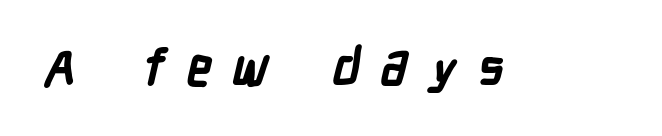
Q: Is the text bold? A: Yes.
Q: Is the typeface a serif or a sans-serif typeface? A: Sans-serif.
Q: Is the text underlined? A: No.
Q: Is the spacing between letters normal or unusually wide? A: Unusually wide.
Q: Width (condensed, normal, or wide)? A: Condensed.
Q: Stroke contrast? A: Low.
Q: x-height? A: Medium.
Q: Monospaced? A: No.
